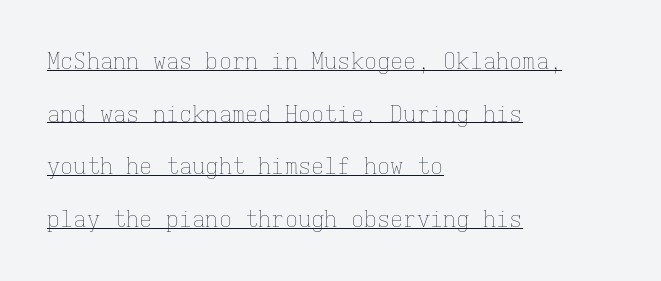
The image shows 22 px text type, upright; set left-aligned, loose line spacing (2.39x), normal letter spacing, underlined.
